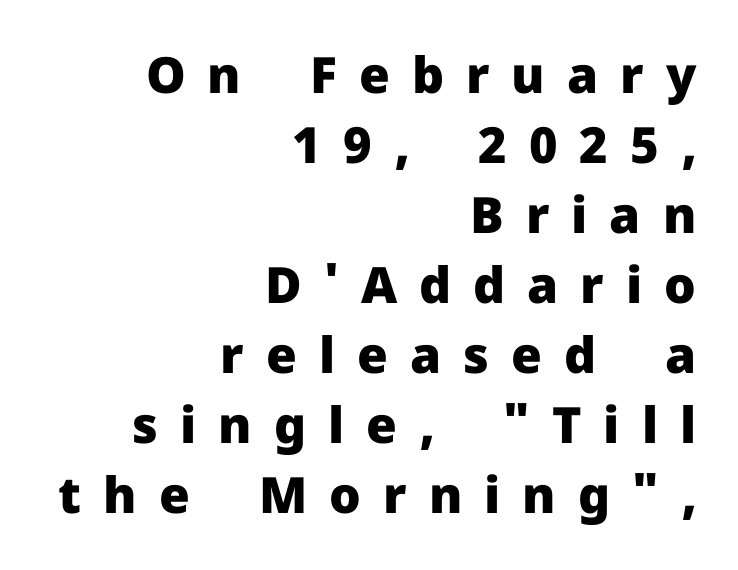
Q: Is the text bold? A: Yes.
Q: Is the text italic (slanted)? A: No, it is upright.
Q: Is the typeface a serif or a sans-serif typeface? A: Sans-serif.
Q: Is the text underlined? A: No.
Q: How is the paragraph aligned? A: Right-aligned.
Q: Is the spacing between letters normal or unusually wide? A: Unusually wide.
Q: Is the spacing between lines tight, normal or loose? A: Normal.
Q: Width (condensed, normal, or wide)? A: Normal.
Q: Stroke contrast? A: Low.
Q: x-height? A: Medium.
Q: Monospaced? A: No.
